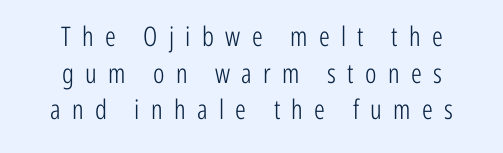
The lines are quadded center. This rendering features lettering with no underline. Ordinary non-slanted type is in use. You could only call the tracking loose — the letters float apart. The font is comparable to plain body text, perhaps lighter. The rendering uses a moderate line-height, typical for paragraphs.
